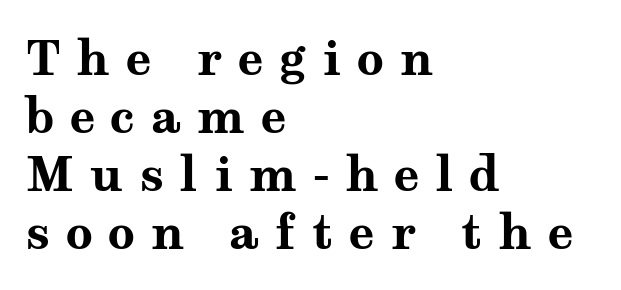
Q: Is the text bold? A: Yes.
Q: Is the text italic (slanted)? A: No, it is upright.
Q: Is the typeface a serif or a sans-serif typeface? A: Serif.
Q: Is the text underlined? A: No.
Q: How is the paragraph aligned? A: Left-aligned.
Q: Is the spacing between letters normal or unusually wide? A: Unusually wide.
Q: Width (condensed, normal, or wide)? A: Wide.
Q: Stroke contrast? A: Medium.
Q: x-height? A: Medium.
Q: Monospaced? A: No.
